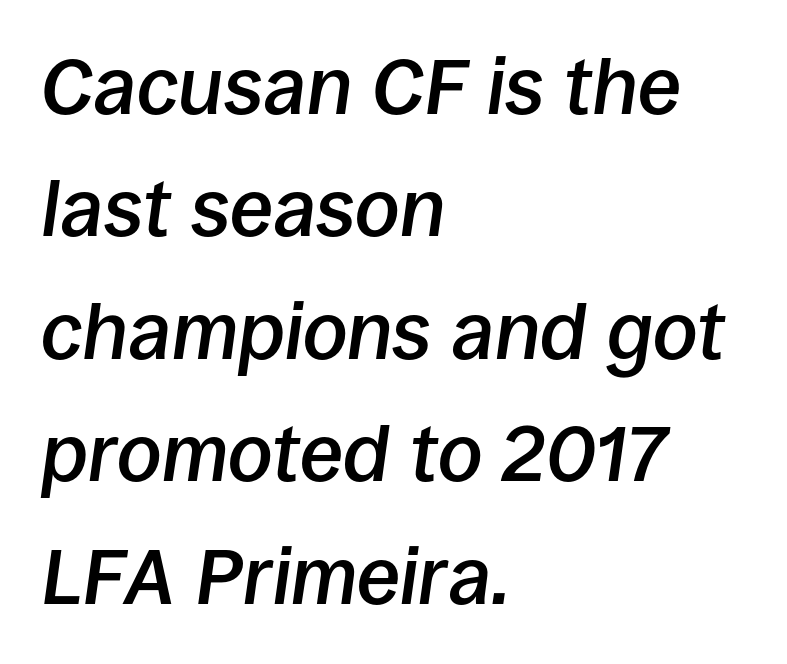
Q: Is the text bold? A: Semi-bold.
Q: Is the text italic (slanted)? A: Yes, it leans right by about 8 degrees.
Q: Is the text underlined? A: No.
Q: How is the paragraph aligned? A: Left-aligned.
Q: Is the spacing between letters normal or unusually wide? A: Normal.
Q: Is the spacing between lines tight, normal or loose? A: Normal.
Q: Width (condensed, normal, or wide)? A: Normal.
Q: Stroke contrast? A: Low.
Q: x-height? A: Large.
Q: Monospaced? A: No.
